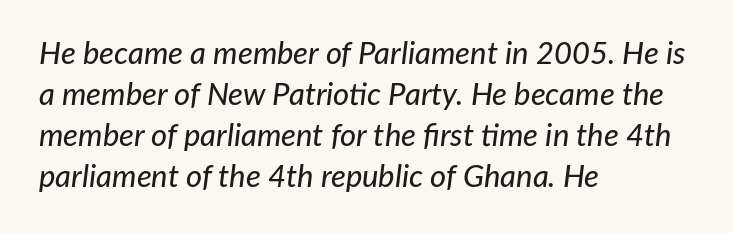
Honestly, the letter spacing is just normal — you wouldn't notice it. Reading down the block, your eye returns to a fixed left position each line. Descenders are the only things crossing below the line. If you measured baseline to baseline, you'd find a middling distance.
